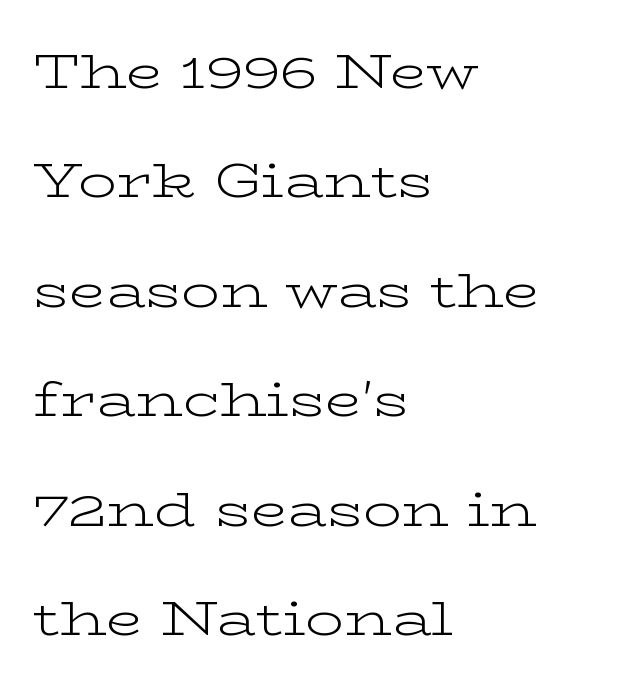
{"serif": "yes", "italic": "no", "bold": "no", "weight": "light", "width": "wide", "stroke_contrast": "low", "x_height": "medium", "monospaced": "no", "underline": "no", "align": "left", "line_spacing": "loose", "line_spacing_ratio": 2.28, "letter_spacing": "normal", "letter_spacing_em": 0.0, "glyph_px": 48}
